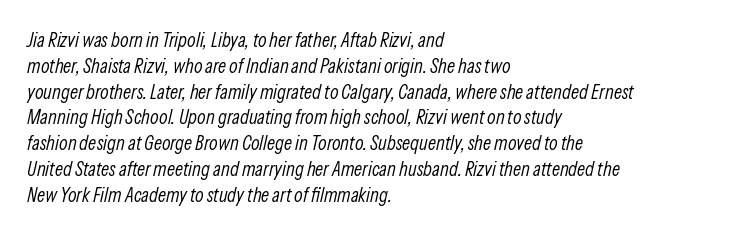
Each stroke keeps to a modest, everyday thickness or less. Is the type slanted? Yes — the strokes lean at a clear angle. In CSS terms this would be text-align: left. A bare baseline throughout the passage. Leading: standard.
